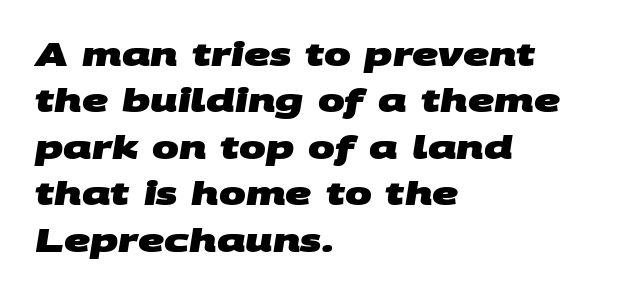
The image shows 32 px heavy, wide sans-serif type; set left-aligned, normal line spacing (1.45x), normal letter spacing, not underlined; medium stroke contrast and a large x-height.
